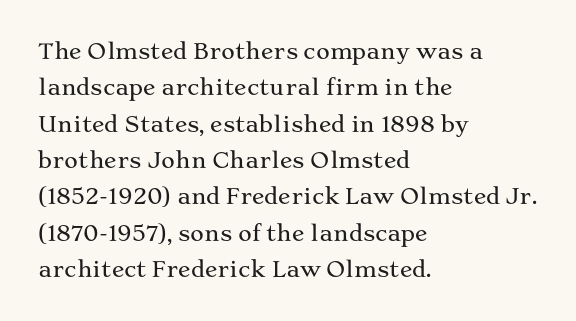
Q: Is the text italic (slanted)? A: No, it is upright.
Q: Is the text underlined? A: No.
Q: How is the paragraph aligned? A: Left-aligned.
Q: Is the spacing between letters normal or unusually wide? A: Normal.
